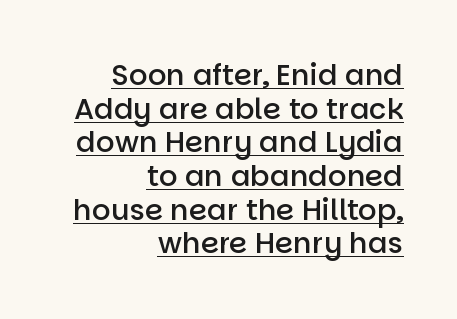
{"serif": "no", "italic": "no", "bold": "semi", "weight": "semibold", "width": "normal", "stroke_contrast": "low", "x_height": "large", "monospaced": "no", "underline": "yes", "align": "right", "line_spacing_ratio": 1.16, "letter_spacing": "normal", "letter_spacing_em": 0.0, "glyph_px": 29}
